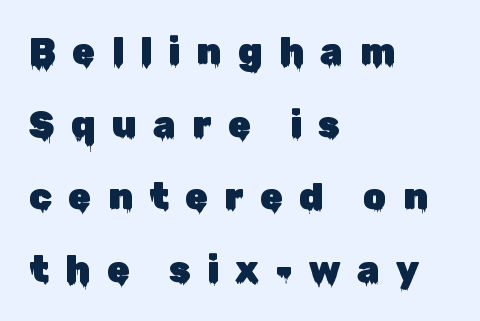
{"serif": "no", "italic": "no", "width": "normal", "stroke_contrast": "low", "x_height": "medium", "monospaced": "no", "underline": "no", "align": "left", "line_spacing": "loose", "line_spacing_ratio": 1.96, "letter_spacing": "wide", "letter_spacing_em": 0.44, "glyph_px": 37}
